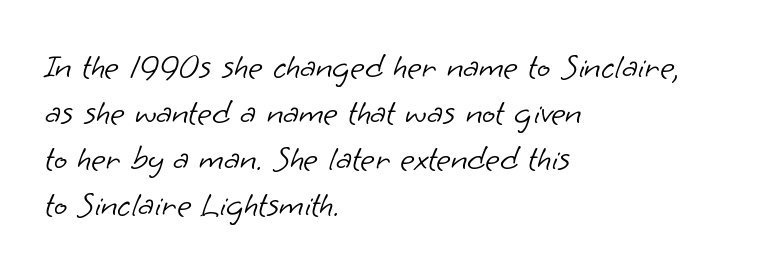
Q: Is the text bold? A: No.
Q: Is the typeface a serif or a sans-serif typeface? A: Sans-serif.
Q: Is the text underlined? A: No.
Q: How is the paragraph aligned? A: Left-aligned.
Q: Is the spacing between letters normal or unusually wide? A: Normal.
Q: Is the spacing between lines tight, normal or loose? A: Normal.
Q: Width (condensed, normal, or wide)? A: Normal.
Q: Stroke contrast? A: Low.
Q: x-height? A: Small.
Q: Monospaced? A: No.
